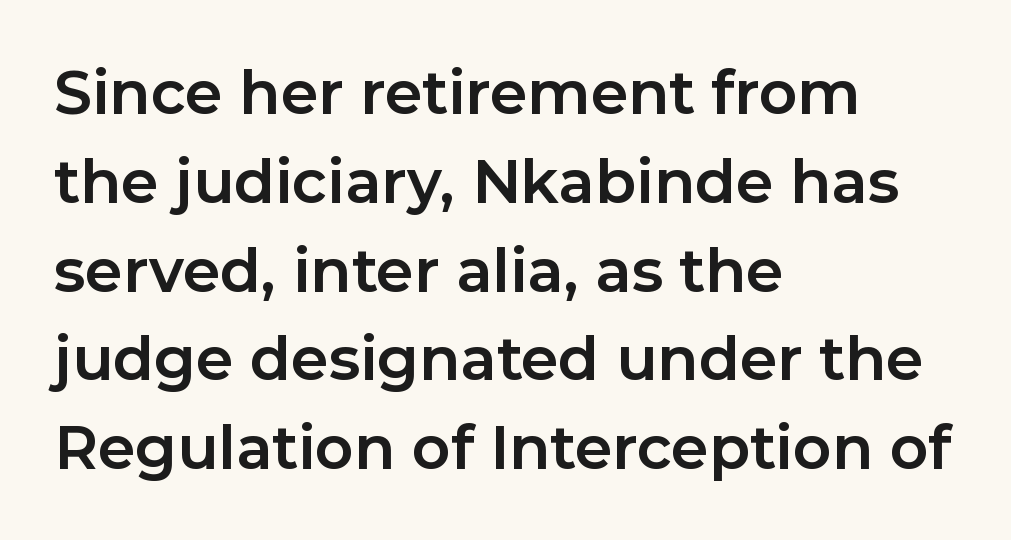
The image shows 60 px bold sans-serif type, upright; set left-aligned, normal line spacing (1.48x), normal letter spacing, not underlined; low stroke contrast and a medium x-height.
